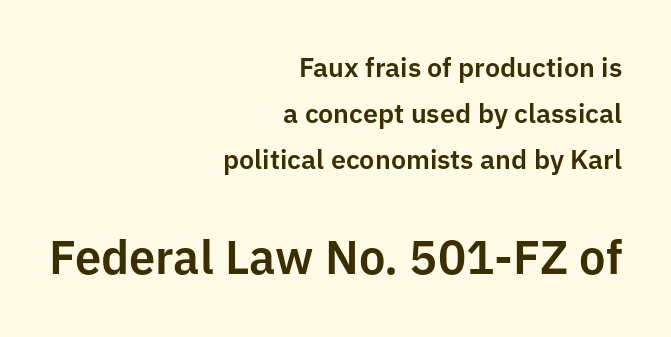
Compared with typical body copy, the letter spacing here is the same. Quick note: not italic, upright. Character widths vary here, with narrow letters taking less room than wide ones. The passage shown is not underscored anywhere. Line ends are locked; line starts wander.
